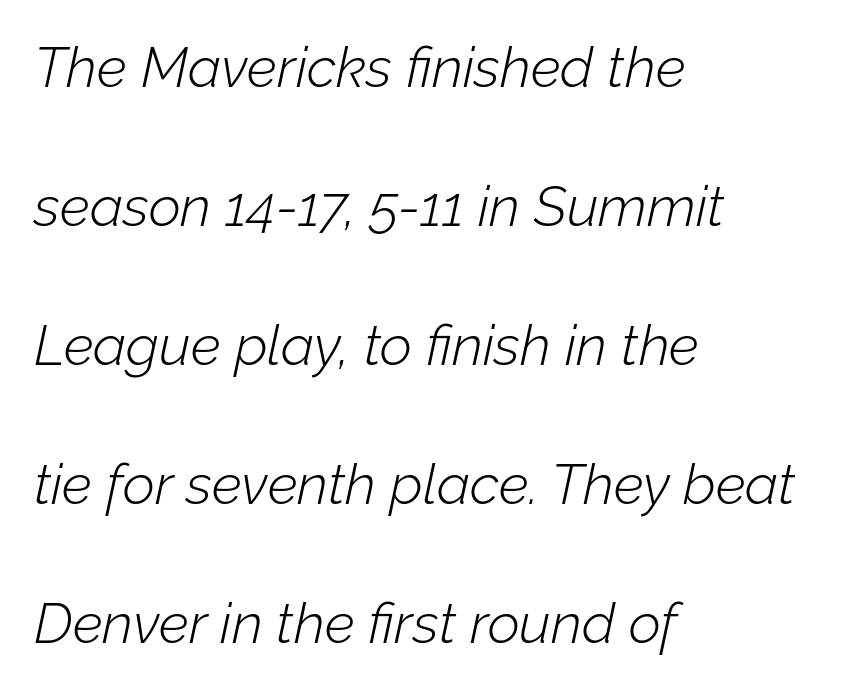
The image shows 56 px light type, italic (leaning right); set left-aligned, loose line spacing (2.48x), normal letter spacing, not underlined; low stroke contrast and a medium x-height.
